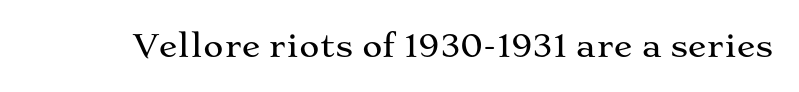
The passage shown is typed in a proportional face where columns would drift. A clean baseline with only descenders dipping below it. Ordinary non-slanted type is in use. A serif font was chosen for this passage. The passage shown has conventional tracking throughout.
